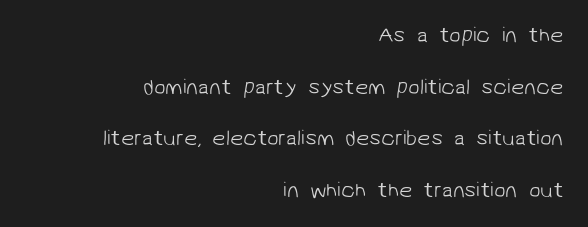
The image shows 21 px text type; set right-aligned, loose line spacing (2.46x), normal letter spacing, not underlined.
